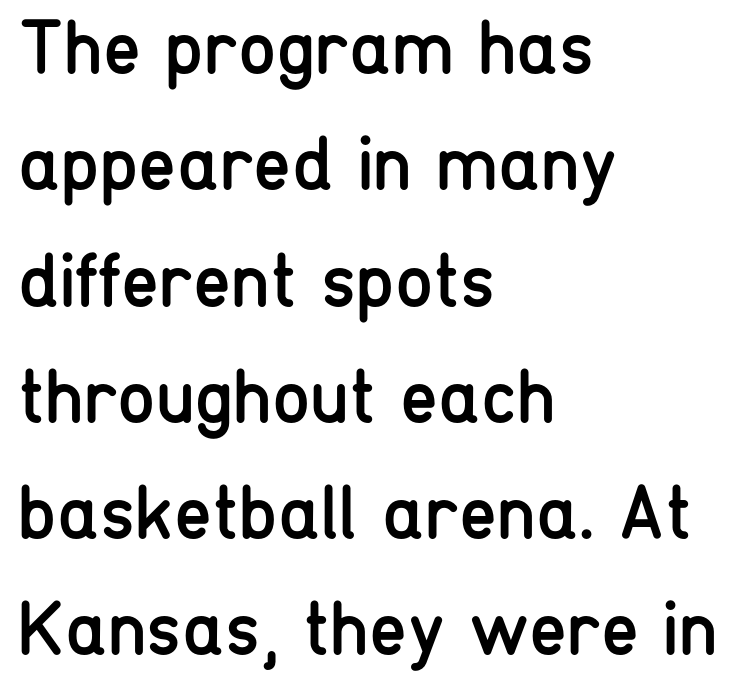
{"serif": "no", "italic": "no", "bold": "no", "weight": "regular", "width": "condensed", "stroke_contrast": "low", "x_height": "medium", "monospaced": "no", "underline": "no", "align": "left", "line_spacing": "normal", "line_spacing_ratio": 1.51, "letter_spacing": "normal", "letter_spacing_em": 0.0, "glyph_px": 77}
